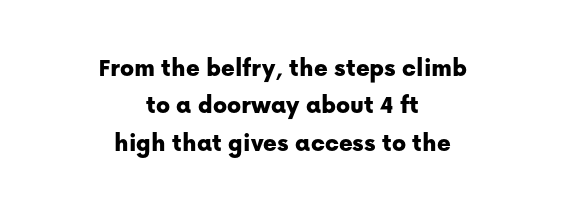
The rendering uses a moderate line-height, typical for paragraphs. Line starts and ends both wander, symmetrically. Check under the words: just untouched page. You could call the tracking neutral — neither tight nor loose. The letters stand upright; this is a roman face.
